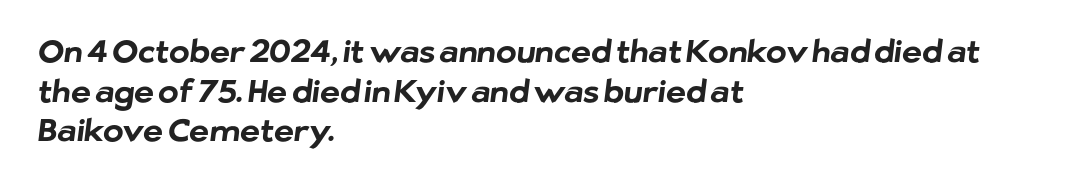
Look at the bottom of the vertical strokes: they stop flat, with no serifs. The face used here has the dense, thick strokes of a bold. A clean baseline with only descenders dipping below it. These lines stack with their left ends in a neat column. Observe the ordinary spacing: letters are neighbours, not strangers.
